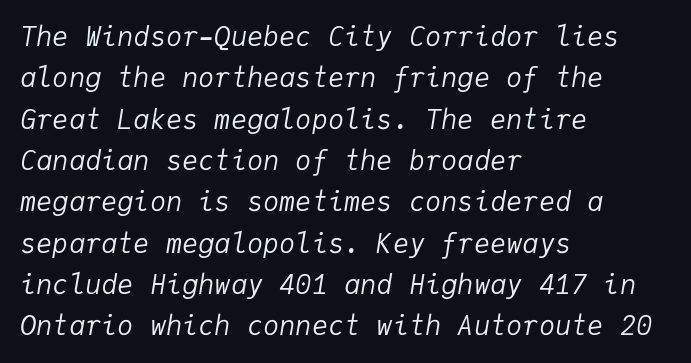
{"italic": "yes", "lean": "right", "slant_degrees": 9, "bold": "no", "underline": "no", "align": "left", "line_spacing": "normal", "line_spacing_ratio": 1.53, "letter_spacing": "normal", "letter_spacing_em": 0.0, "glyph_px": 27}
